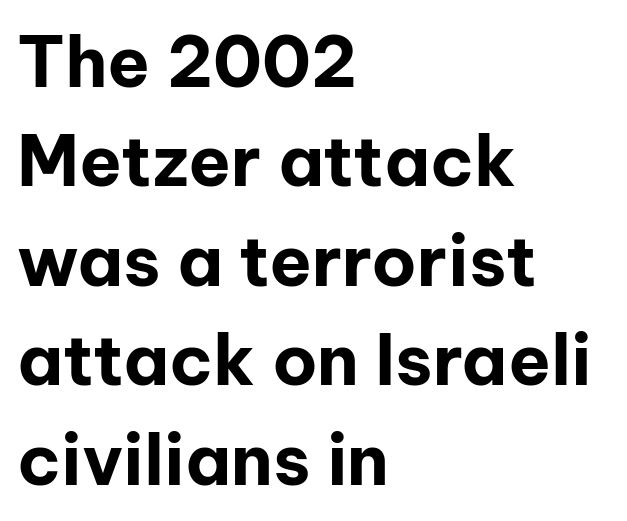
Q: Is the text bold? A: Yes.
Q: Is the text italic (slanted)? A: No, it is upright.
Q: Is the typeface a serif or a sans-serif typeface? A: Sans-serif.
Q: Is the text underlined? A: No.
Q: How is the paragraph aligned? A: Left-aligned.
Q: Is the spacing between letters normal or unusually wide? A: Normal.
Q: Is the spacing between lines tight, normal or loose? A: Normal.
Q: Width (condensed, normal, or wide)? A: Normal.
Q: Stroke contrast? A: Low.
Q: x-height? A: Medium.
Q: Monospaced? A: No.
